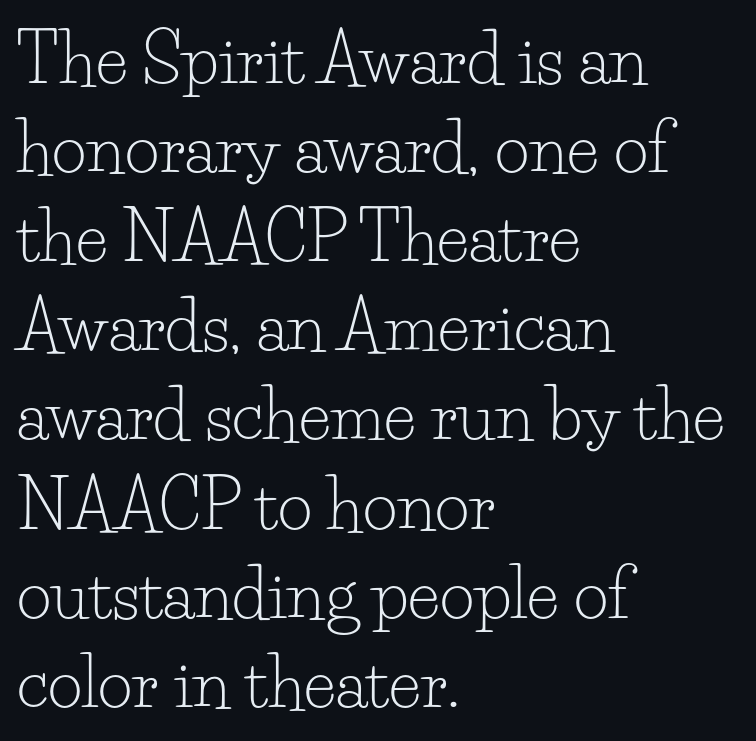
{"serif": "yes", "italic": "no", "bold": "no", "weight": "light", "width": "normal", "stroke_contrast": "low", "x_height": "small", "monospaced": "no", "underline": "no", "align": "left", "line_spacing": "normal", "line_spacing_ratio": 1.33, "letter_spacing": "normal", "letter_spacing_em": 0.0, "glyph_px": 67}
